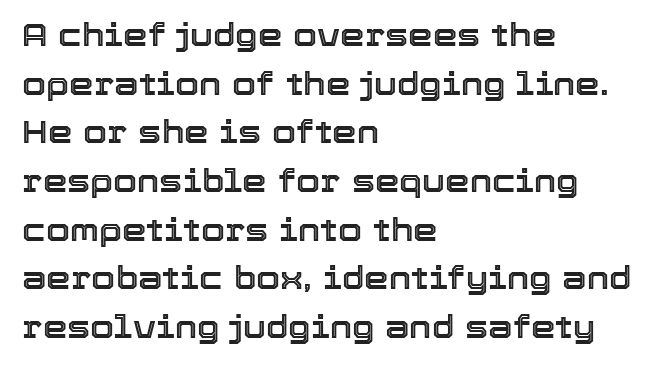
{"italic": "no", "width": "normal", "x_height": "medium", "monospaced": "no", "underline": "no", "align": "left", "line_spacing": "normal", "line_spacing_ratio": 1.57, "letter_spacing": "normal", "letter_spacing_em": 0.0, "glyph_px": 31}
